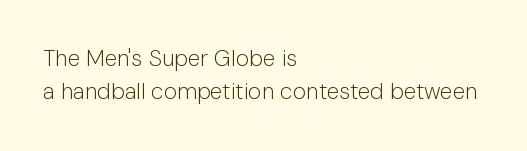
The image shows 23 px text type, upright; set left-aligned, normal line spacing (1.44x), normal letter spacing, not underlined.
